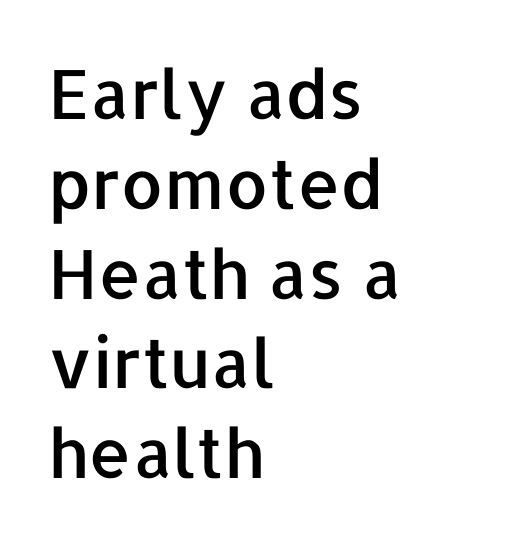
{"serif": "no", "italic": "no", "width": "normal", "stroke_contrast": "low", "x_height": "medium", "monospaced": "no", "underline": "no", "align": "left", "line_spacing": "normal", "line_spacing_ratio": 1.32, "letter_spacing": "normal", "letter_spacing_em": 0.0, "glyph_px": 68}
